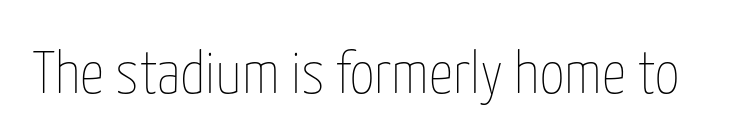
The image shows 60 px thin, condensed type, upright; set normal letter spacing, not underlined; low stroke contrast and a medium x-height.
